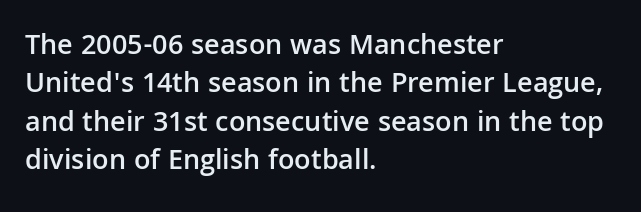
Looks like regular typesetting: each glyph gets only the width it needs. Quick note: not italic, upright. The face used here is rendered with its standard letterfit. This sample keeps an unexceptional amount of space between lines. The passage is arranged the way most books set body copy — flush left.
